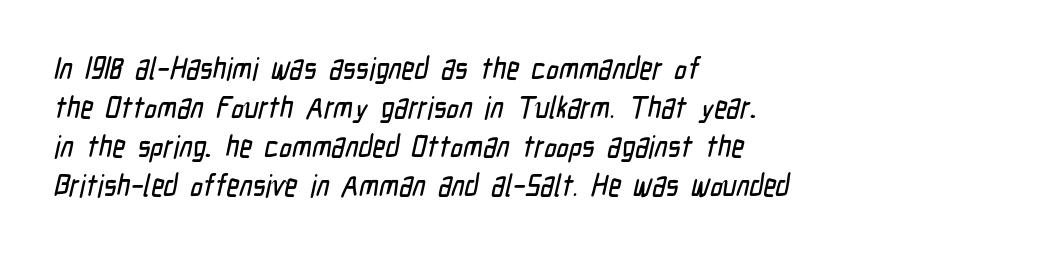
Glance below the letters and you will spot only blank space. Summary of vertical rhythm: regular, with standard interline spacing. The letters carry no serifs — their stems end cleanly without finishing strokes. Where is the straight margin? On the left. This sample has the flowing, uneven cadence of proportional lettering. Caption: standard tracking, unaltered.
